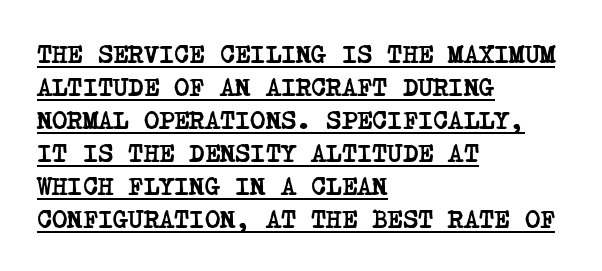
The image shows 26 px bold type; set left-aligned, normal line spacing (1.27x), normal letter spacing, underlined.
